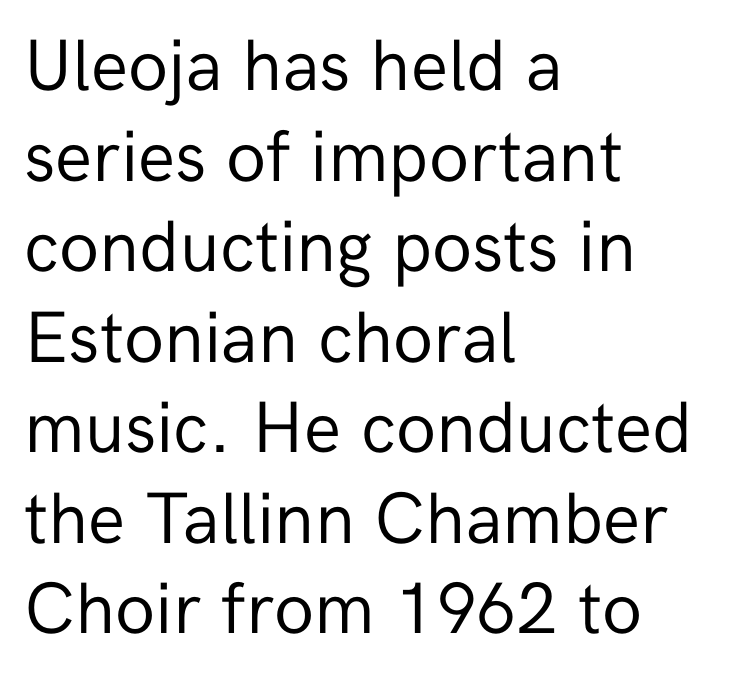
The rag falls on the right side of this text block. The passage shown is typeset with a sans-serif family. If you drew a line through each stem, it would be perfectly vertical. A typesetter would call this proportional, since set widths differ per character. Stroke mass is kept to a normal reading level or below.
